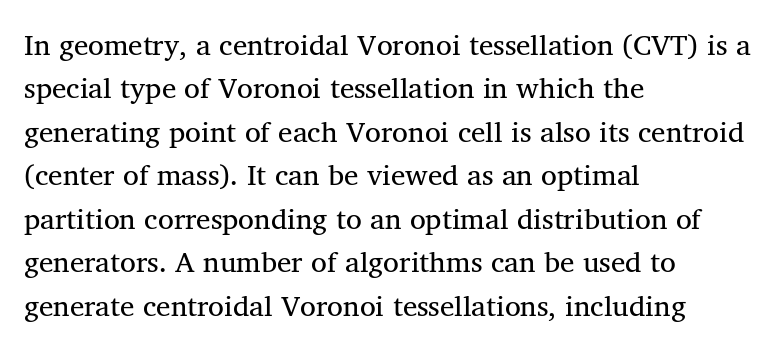
Q: Is the text bold? A: No.
Q: Is the text italic (slanted)? A: No, it is upright.
Q: Is the typeface a serif or a sans-serif typeface? A: Serif.
Q: Is the text underlined? A: No.
Q: How is the paragraph aligned? A: Left-aligned.
Q: Is the spacing between letters normal or unusually wide? A: Normal.
Q: Is the spacing between lines tight, normal or loose? A: Normal.
Q: Width (condensed, normal, or wide)? A: Normal.
Q: Stroke contrast? A: Medium.
Q: x-height? A: Medium.
Q: Monospaced? A: No.
